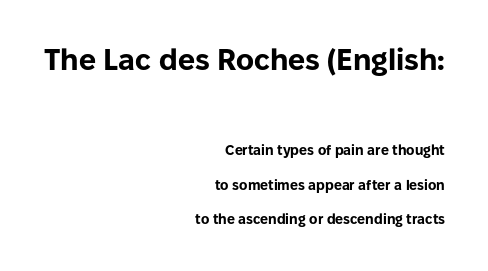
A typesetter would call this leading open, well beyond the default. Alignment: flush right. Compared with typical body copy, the letter spacing here is the same. Reading top to bottom, the characters get smaller at the block break.
